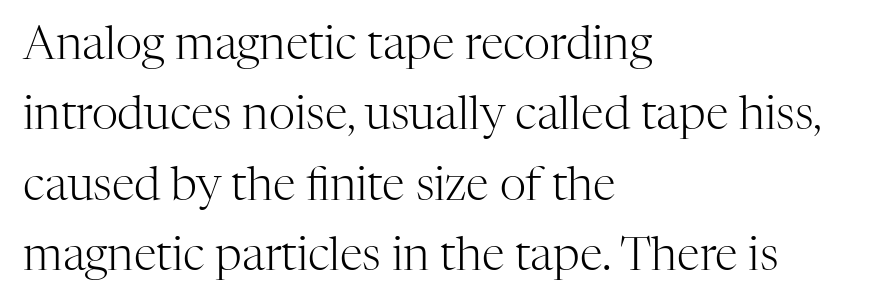
Q: Is the text bold? A: No.
Q: Is the text italic (slanted)? A: No, it is upright.
Q: Is the typeface a serif or a sans-serif typeface? A: Serif.
Q: Is the text underlined? A: No.
Q: How is the paragraph aligned? A: Left-aligned.
Q: Is the spacing between letters normal or unusually wide? A: Normal.
Q: Is the spacing between lines tight, normal or loose? A: Normal.
Q: Width (condensed, normal, or wide)? A: Normal.
Q: Stroke contrast? A: High.
Q: x-height? A: Medium.
Q: Monospaced? A: No.
